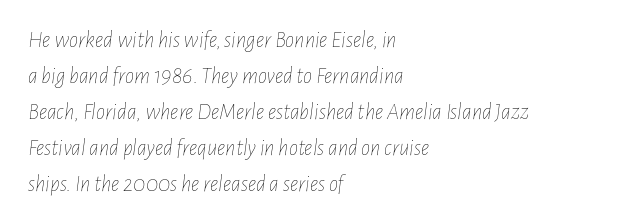
The image shows 23 px text type, italic (leaning right); set left-aligned, normal line spacing (1.56x), normal letter spacing, not underlined.
